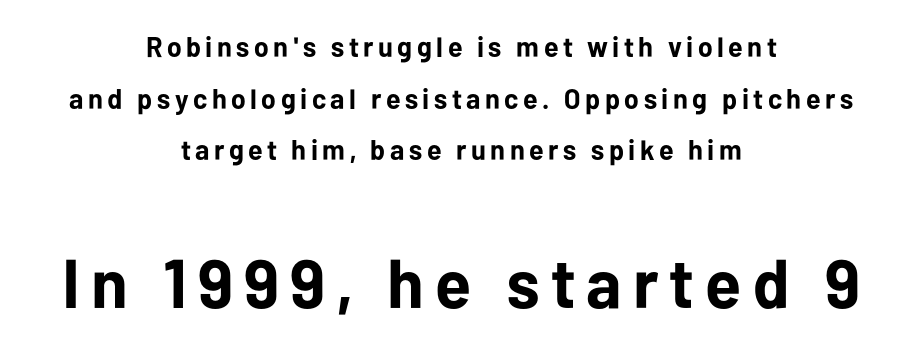
{"serif": "no", "italic": "no", "bold": "yes", "weight": "bold", "width": "normal", "stroke_contrast": "low", "x_height": "medium", "monospaced": "no", "underline": "no", "align": "center", "line_spacing_ratio": 1.84, "larger_block": "second", "size_ratio": 2.46, "glyph_px": 69}
